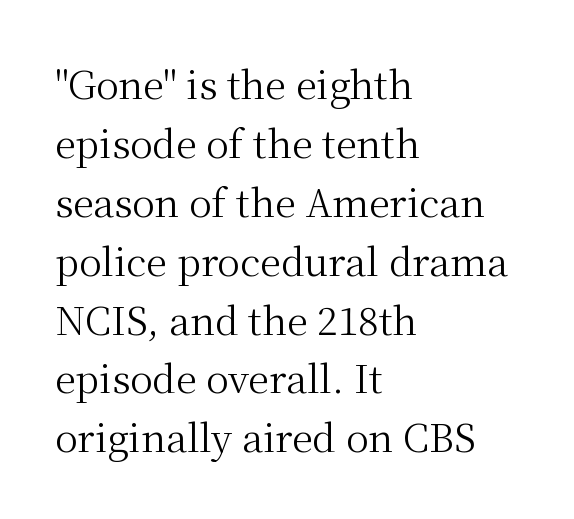
Q: Is the text bold? A: No.
Q: Is the text italic (slanted)? A: No, it is upright.
Q: Is the typeface a serif or a sans-serif typeface? A: Serif.
Q: Is the text underlined? A: No.
Q: How is the paragraph aligned? A: Left-aligned.
Q: Is the spacing between letters normal or unusually wide? A: Normal.
Q: Is the spacing between lines tight, normal or loose? A: Normal.
Q: Width (condensed, normal, or wide)? A: Normal.
Q: Stroke contrast? A: Medium.
Q: x-height? A: Medium.
Q: Monospaced? A: No.
